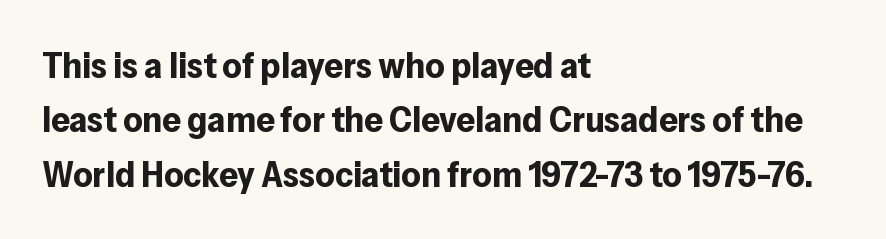
The image shows 37 px bold sans-serif type, upright; set left-aligned, normal line spacing (1.47x), normal letter spacing, not underlined; low stroke contrast and a medium x-height.
